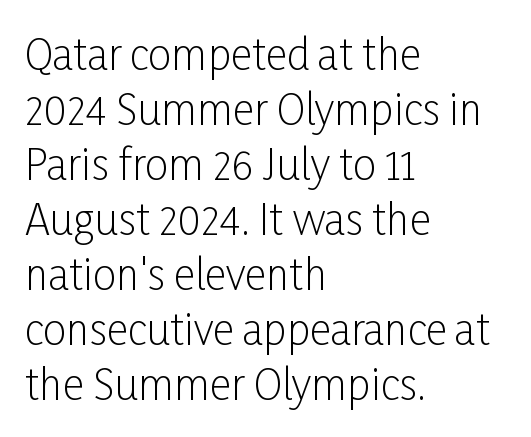
Bold? No — there's no thickening of the strokes. Check under the words: just untouched page. Summary of vertical rhythm: regular, with standard interline spacing. The letters sit at their default tracking, neither squeezed nor spread.
